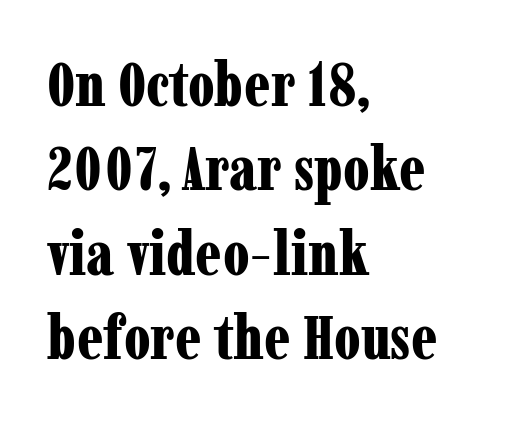
Q: Is the text bold? A: Yes.
Q: Is the text italic (slanted)? A: No, it is upright.
Q: Is the typeface a serif or a sans-serif typeface? A: Serif.
Q: Is the text underlined? A: No.
Q: How is the paragraph aligned? A: Left-aligned.
Q: Is the spacing between letters normal or unusually wide? A: Normal.
Q: Is the spacing between lines tight, normal or loose? A: Normal.
Q: Width (condensed, normal, or wide)? A: Condensed.
Q: Stroke contrast? A: Low.
Q: x-height? A: Medium.
Q: Monospaced? A: No.
